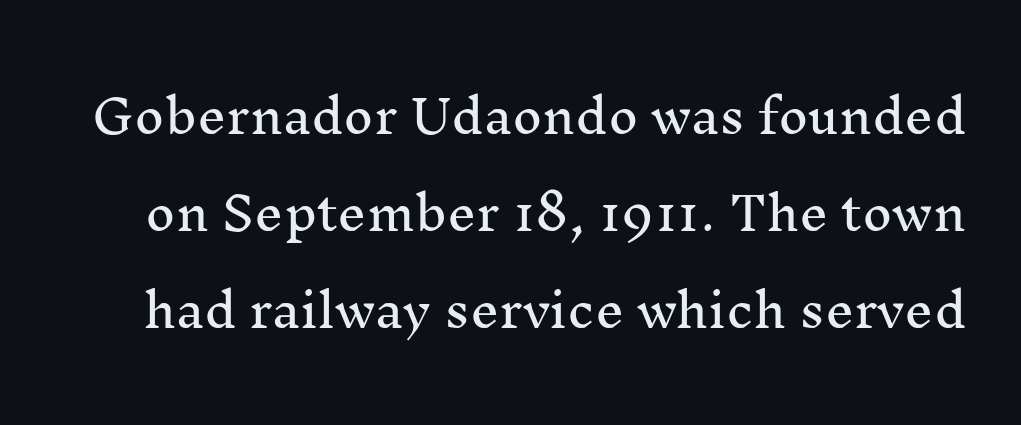
The image shows 46 px serif type, upright; set loose line spacing (2.11x), normal letter spacing, not underlined; medium stroke contrast and a medium x-height.
